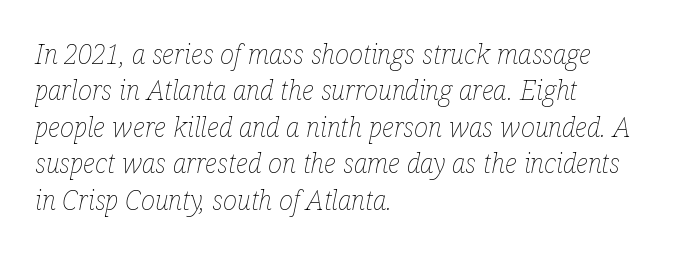
The image shows 27 px text type, italic (leaning right); set left-aligned, normal line spacing (1.35x), normal letter spacing, not underlined.
